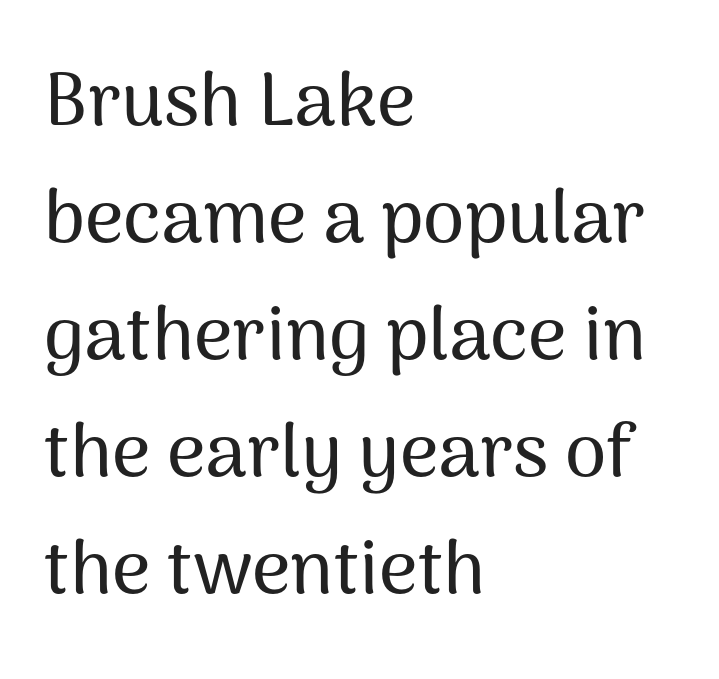
Q: Is the text italic (slanted)? A: No, it is upright.
Q: Is the typeface a serif or a sans-serif typeface? A: Sans-serif.
Q: Is the text underlined? A: No.
Q: How is the paragraph aligned? A: Left-aligned.
Q: Is the spacing between letters normal or unusually wide? A: Normal.
Q: Is the spacing between lines tight, normal or loose? A: Normal.
Q: Width (condensed, normal, or wide)? A: Normal.
Q: Stroke contrast? A: Medium.
Q: x-height? A: Medium.
Q: Monospaced? A: No.
